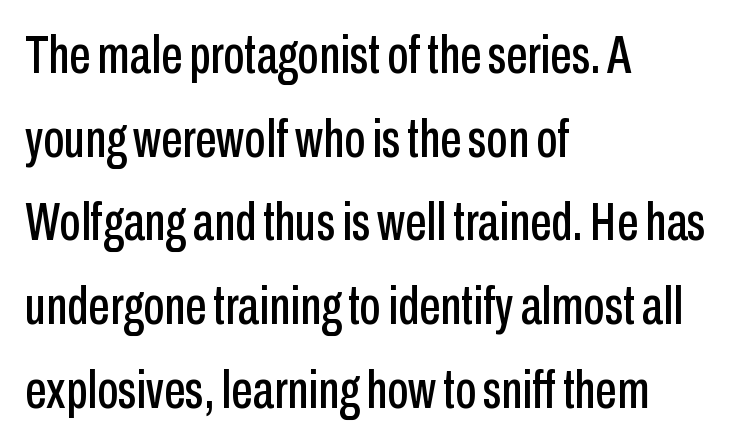
The image shows 54 px condensed sans-serif type, upright; set left-aligned, normal line spacing (1.55x), normal letter spacing, not underlined; low stroke contrast and a medium x-height.
